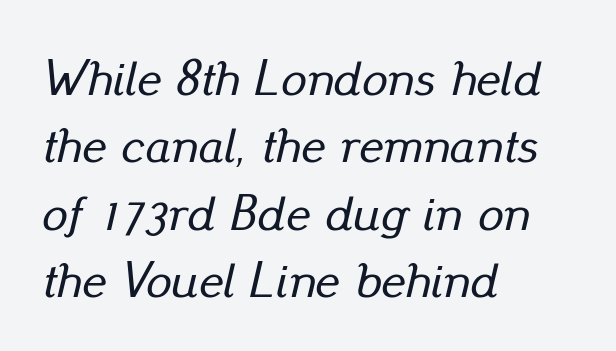
Q: Is the text italic (slanted)? A: Yes, it leans right by about 13 degrees.
Q: Is the text underlined? A: No.
Q: How is the paragraph aligned? A: Left-aligned.
Q: Is the spacing between letters normal or unusually wide? A: Normal.
Q: Is the spacing between lines tight, normal or loose? A: Normal.
Q: Width (condensed, normal, or wide)? A: Normal.
Q: Stroke contrast? A: Low.
Q: x-height? A: Small.
Q: Monospaced? A: No.
